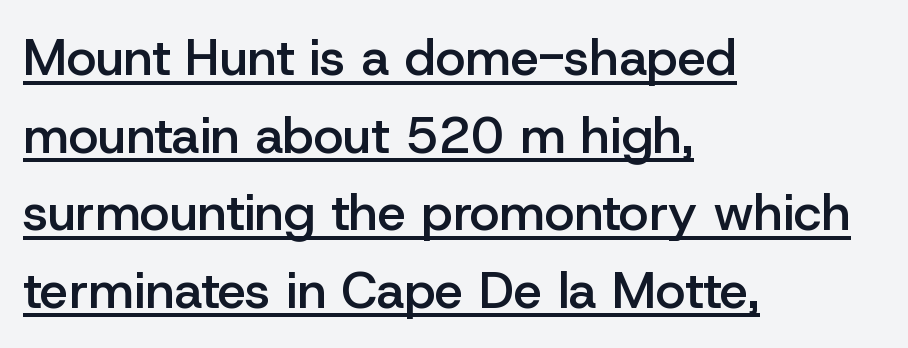
The image shows 51 px semibold sans-serif type, upright; set left-aligned, normal line spacing (1.52x), normal letter spacing, underlined; low stroke contrast and a medium x-height.
